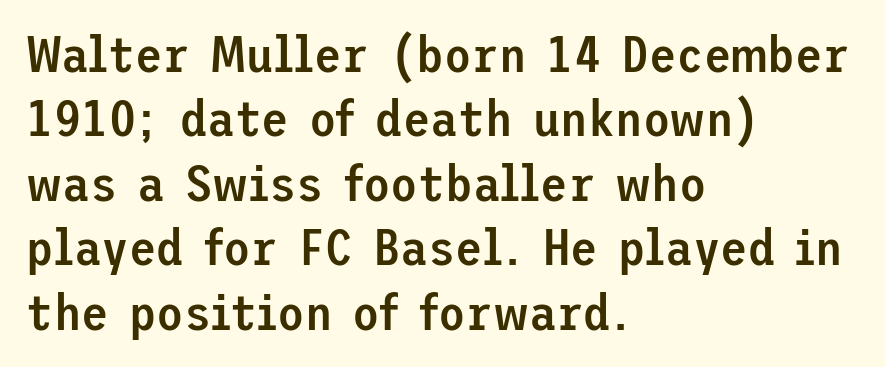
The image shows 50 px semibold sans-serif type, upright; set left-aligned, normal line spacing (1.29x), normal letter spacing, not underlined; low stroke contrast and a medium x-height.
